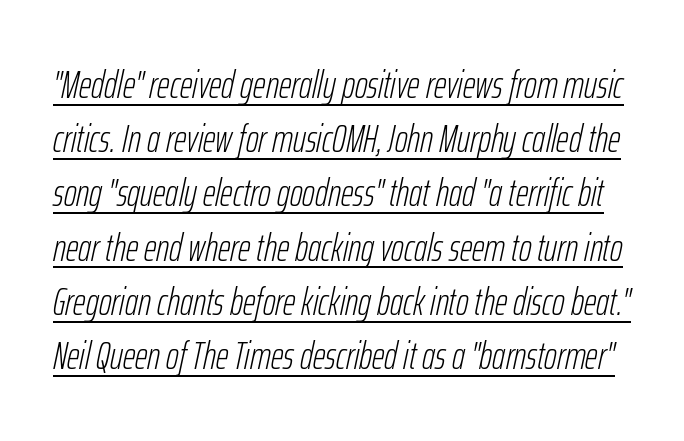
Q: Is the text bold? A: No.
Q: Is the text italic (slanted)? A: Yes, it leans right by about 12 degrees.
Q: Is the text underlined? A: Yes.
Q: Is the spacing between letters normal or unusually wide? A: Normal.
Q: Is the spacing between lines tight, normal or loose? A: Normal.
Q: Width (condensed, normal, or wide)? A: Condensed.
Q: Stroke contrast? A: Low.
Q: x-height? A: Medium.
Q: Monospaced? A: No.
